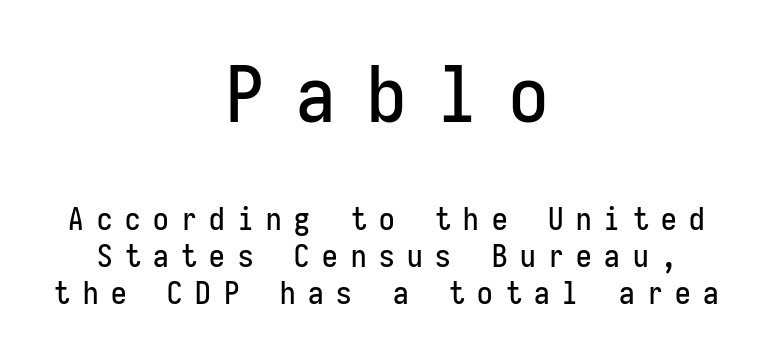
Looks like terminal output: every glyph gets an equal slot. The compositor balanced each line on the midline. Glance below the letters and you will spot only blank space. Typographically, this falls in the sans-serif category.
